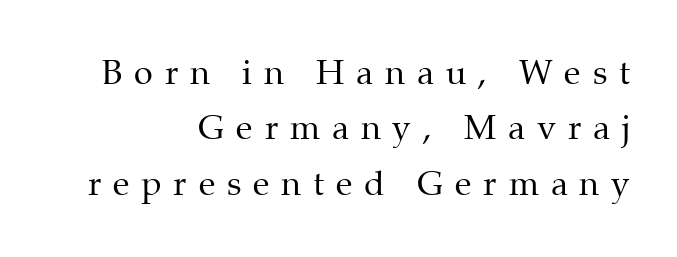
The image shows 34 px regular-weight serif type, upright; set right-aligned, normal line spacing (1.63x), unusually wide letter spacing (+0.35 em), not underlined; medium stroke contrast and a medium x-height.
